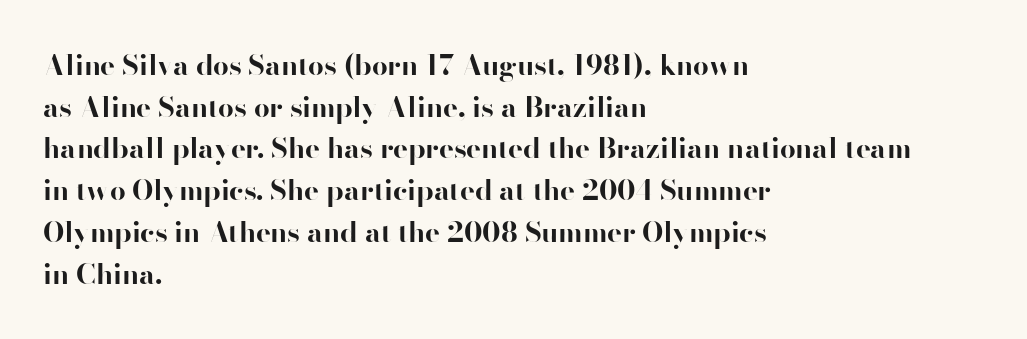
The image shows 28 px bold sans-serif type, upright; set left-aligned, normal line spacing (1.49x), normal letter spacing, not underlined; high stroke contrast and a small x-height.
